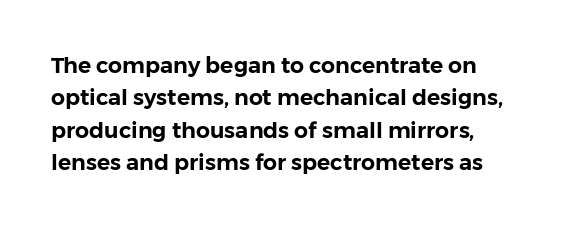
{"italic": "no", "underline": "no", "align": "left", "line_spacing": "normal", "line_spacing_ratio": 1.47, "letter_spacing": "normal", "letter_spacing_em": 0.0, "glyph_px": 22}
